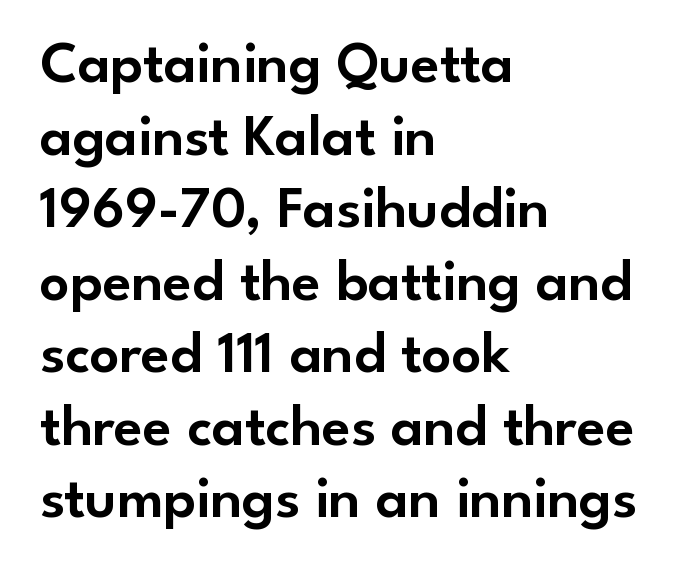
Q: Is the text italic (slanted)? A: No, it is upright.
Q: Is the typeface a serif or a sans-serif typeface? A: Sans-serif.
Q: Is the text underlined? A: No.
Q: How is the paragraph aligned? A: Left-aligned.
Q: Is the spacing between letters normal or unusually wide? A: Normal.
Q: Width (condensed, normal, or wide)? A: Normal.
Q: Stroke contrast? A: Low.
Q: x-height? A: Small.
Q: Monospaced? A: No.
